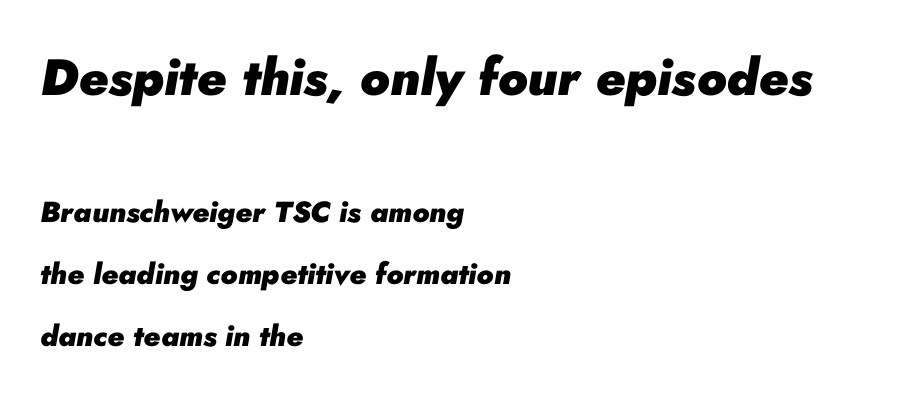
Q: Is the text bold? A: Yes.
Q: Is the text italic (slanted)? A: Yes, it leans right by about 10 degrees.
Q: Is the text underlined? A: No.
Q: How is the paragraph aligned? A: Left-aligned.
Q: Is the spacing between letters normal or unusually wide? A: Normal.
Q: Is the spacing between lines tight, normal or loose? A: Loose.
Q: Which block of text is set in a larger size, the first (top) or the second (bottom)? A: The first (top) one.
Q: Width (condensed, normal, or wide)? A: Normal.
Q: Stroke contrast? A: Low.
Q: x-height? A: Small.
Q: Monospaced? A: No.
